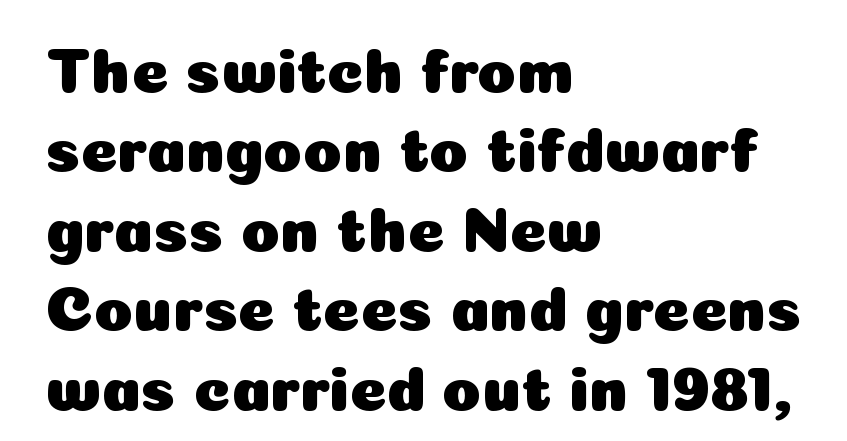
Descenders hang freely into open space. What kind of face is this? One without serifs — a sans. Upright lettering throughout. Letter spacing: default.
